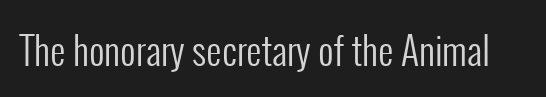
Q: Is the text bold? A: No.
Q: Is the text italic (slanted)? A: No, it is upright.
Q: Is the typeface a serif or a sans-serif typeface? A: Sans-serif.
Q: Is the text underlined? A: No.
Q: Is the spacing between letters normal or unusually wide? A: Normal.
Q: Width (condensed, normal, or wide)? A: Condensed.
Q: Stroke contrast? A: Low.
Q: x-height? A: Medium.
Q: Monospaced? A: No.
